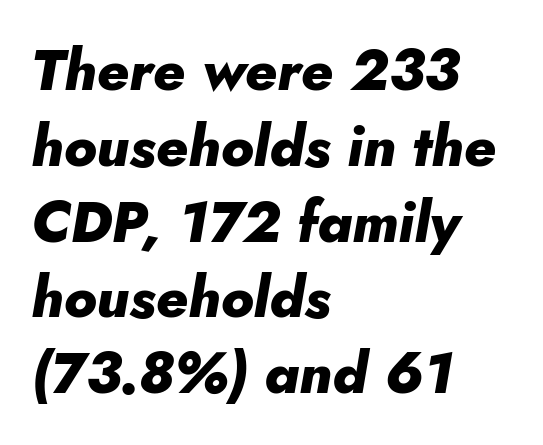
{"italic": "yes", "lean": "right", "slant_degrees": 10, "bold": "yes", "weight": "heavy", "width": "normal", "stroke_contrast": "low", "x_height": "small", "monospaced": "no", "underline": "no", "align": "left", "line_spacing": "normal", "line_spacing_ratio": 1.33, "letter_spacing": "normal", "letter_spacing_em": 0.0, "glyph_px": 57}
